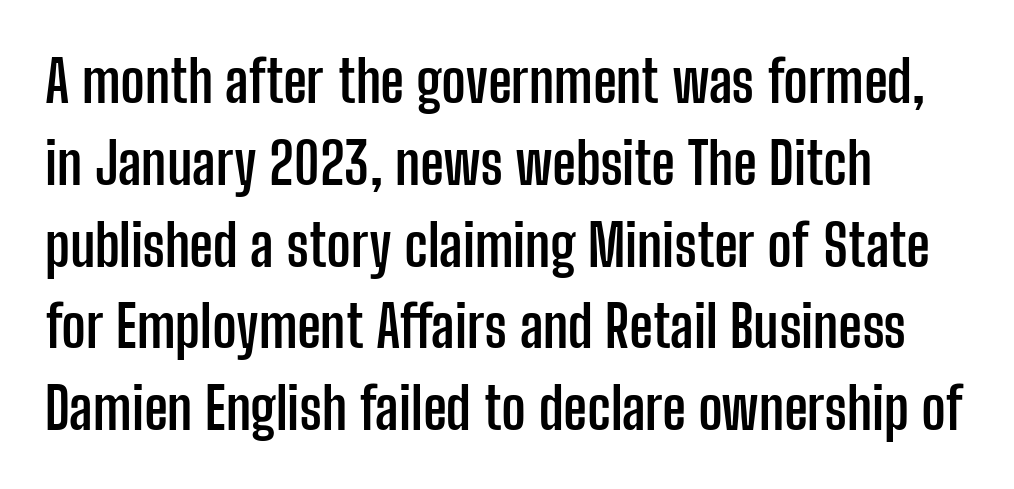
The image shows 58 px semibold, condensed sans-serif type, upright; set left-aligned, normal line spacing (1.41x), normal letter spacing, not underlined; low stroke contrast and a medium x-height.
